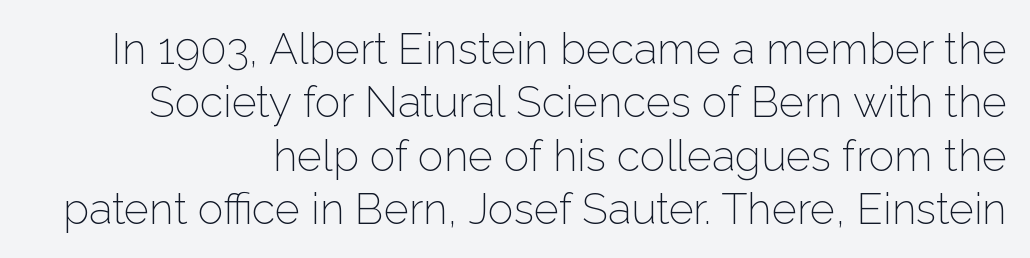
The image shows 43 px light sans-serif type, upright; set line spacing 1.24x, normal letter spacing, not underlined; low stroke contrast and a medium x-height.
